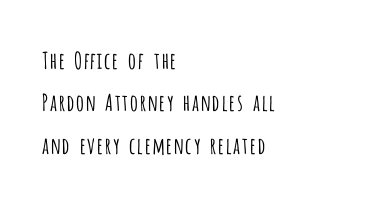
{"italic": "no", "bold": "no", "underline": "no", "align": "left", "line_spacing_ratio": 1.84, "letter_spacing": "normal", "letter_spacing_em": 0.0, "glyph_px": 23}
